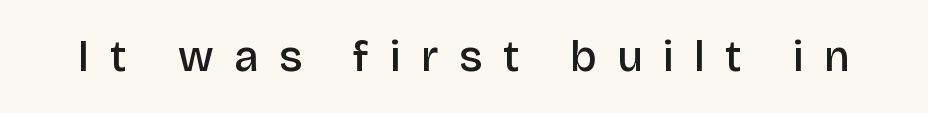
The passage shown has open, widely tracked lettering throughout. Plain, unruled lines of type. The typography opts for an upright posture over an oblique one. Proportional: the letters do not fall into vertical columns.
